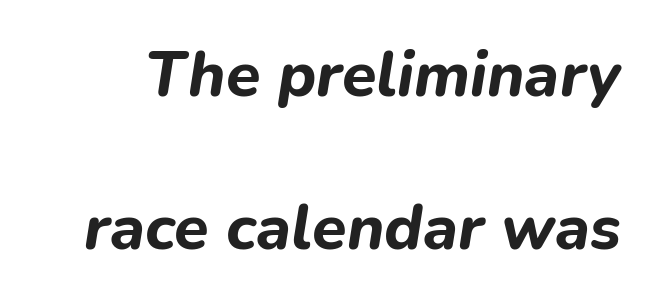
The image shows 63 px bold type, italic (leaning right); set loose line spacing (2.43x), normal letter spacing, not underlined; low stroke contrast and a medium x-height.
